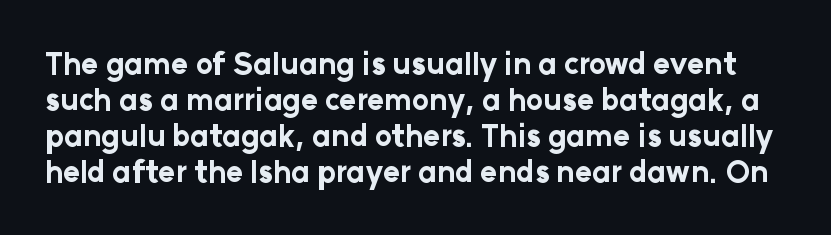
Q: Is the text bold? A: Yes.
Q: Is the text italic (slanted)? A: No, it is upright.
Q: Is the typeface a serif or a sans-serif typeface? A: Sans-serif.
Q: Is the text underlined? A: No.
Q: Is the spacing between letters normal or unusually wide? A: Normal.
Q: Width (condensed, normal, or wide)? A: Normal.
Q: Stroke contrast? A: Low.
Q: x-height? A: Medium.
Q: Monospaced? A: No.
